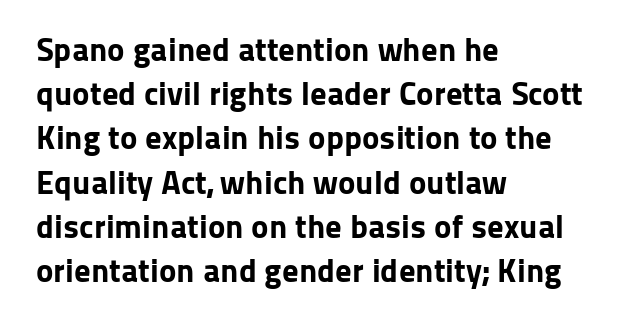
{"serif": "no", "italic": "no", "bold": "yes", "weight": "bold", "width": "normal", "stroke_contrast": "low", "x_height": "medium", "monospaced": "no", "underline": "no", "align": "left", "line_spacing": "normal", "line_spacing_ratio": 1.34, "letter_spacing": "normal", "letter_spacing_em": 0.0, "glyph_px": 33}
